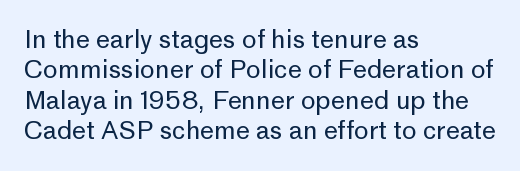
Q: Is the text bold? A: No.
Q: Is the text italic (slanted)? A: No, it is upright.
Q: Is the text underlined? A: No.
Q: How is the paragraph aligned? A: Left-aligned.
Q: Is the spacing between letters normal or unusually wide? A: Normal.
